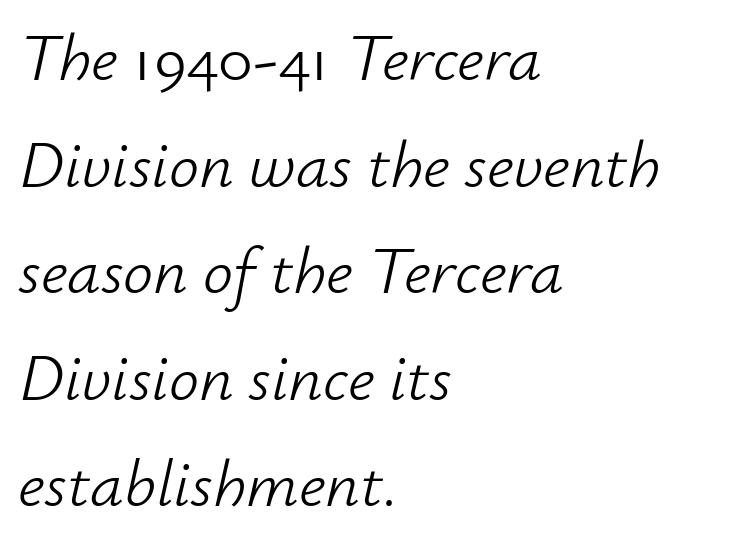
Q: Is the text bold? A: No.
Q: Is the text italic (slanted)? A: Yes, it leans right by about 12 degrees.
Q: Is the text underlined? A: No.
Q: How is the paragraph aligned? A: Left-aligned.
Q: Is the spacing between letters normal or unusually wide? A: Normal.
Q: Is the spacing between lines tight, normal or loose? A: Normal.
Q: Width (condensed, normal, or wide)? A: Normal.
Q: Stroke contrast? A: Low.
Q: x-height? A: Small.
Q: Monospaced? A: No.
